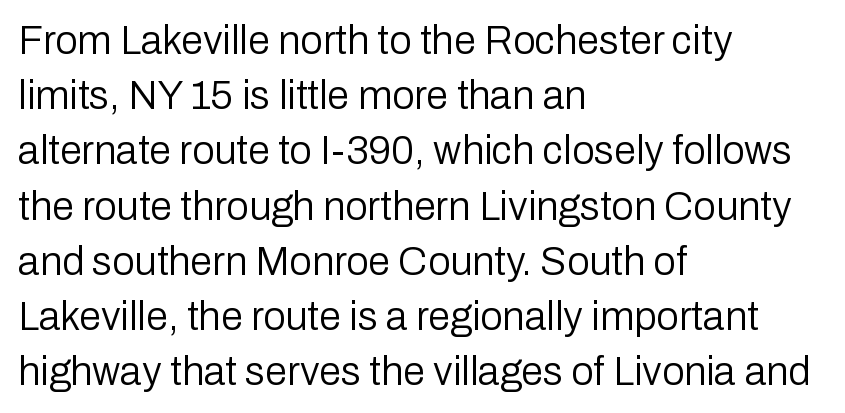
{"serif": "no", "italic": "no", "bold": "no", "weight": "regular", "width": "normal", "stroke_contrast": "low", "x_height": "medium", "monospaced": "no", "underline": "no", "align": "left", "line_spacing": "normal", "line_spacing_ratio": 1.38, "letter_spacing": "normal", "letter_spacing_em": 0.0, "glyph_px": 40}
